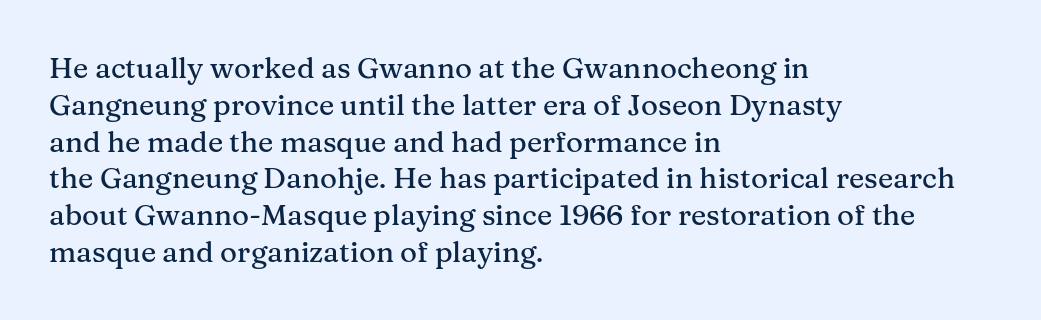
The image shows 29 px serif type, upright; set left-aligned, normal line spacing (1.27x), normal letter spacing, not underlined; medium stroke contrast and a medium x-height.
